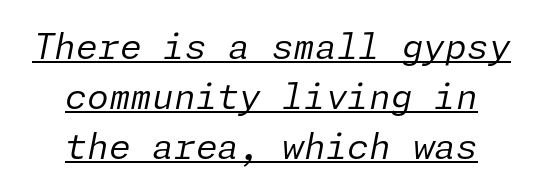
The image shows 35 px regular-weight type, italic (leaning right); set centered, normal line spacing (1.43x), normal letter spacing, underlined; low stroke contrast and a medium x-height.
